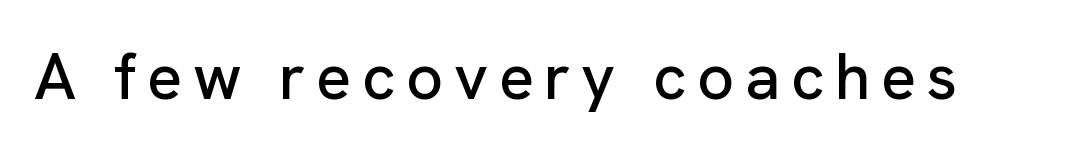
The image shows 65 px sans-serif type, upright; set not underlined; low stroke contrast and a medium x-height.
